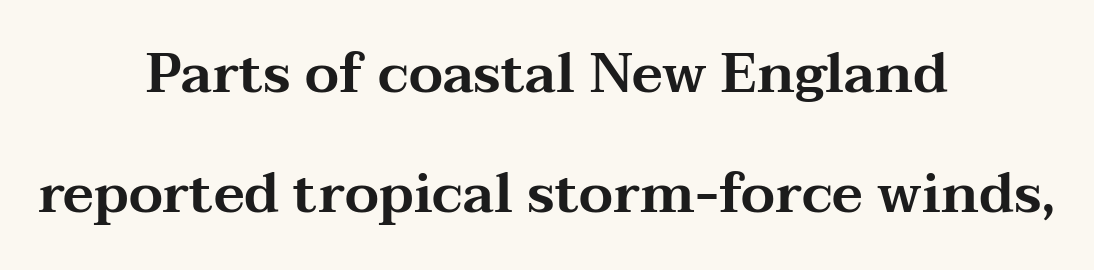
Q: Is the text italic (slanted)? A: No, it is upright.
Q: Is the typeface a serif or a sans-serif typeface? A: Serif.
Q: Is the text underlined? A: No.
Q: How is the paragraph aligned? A: Centered.
Q: Is the spacing between letters normal or unusually wide? A: Normal.
Q: Is the spacing between lines tight, normal or loose? A: Loose.
Q: Width (condensed, normal, or wide)? A: Wide.
Q: Stroke contrast? A: Medium.
Q: x-height? A: Medium.
Q: Monospaced? A: No.
